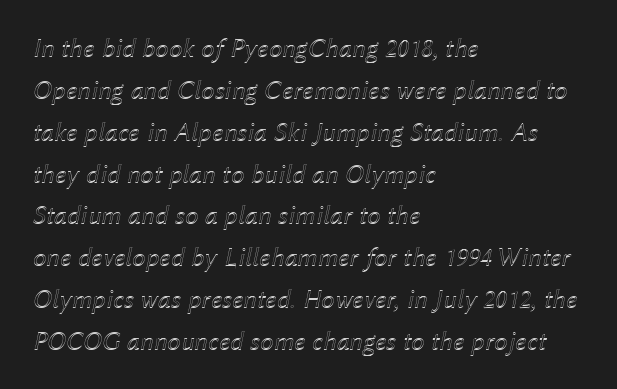
{"italic": "yes", "lean": "right", "slant_degrees": 12, "underline": "no", "align": "left", "line_spacing": "normal", "line_spacing_ratio": 1.55, "letter_spacing": "normal", "letter_spacing_em": 0.0, "glyph_px": 27}
